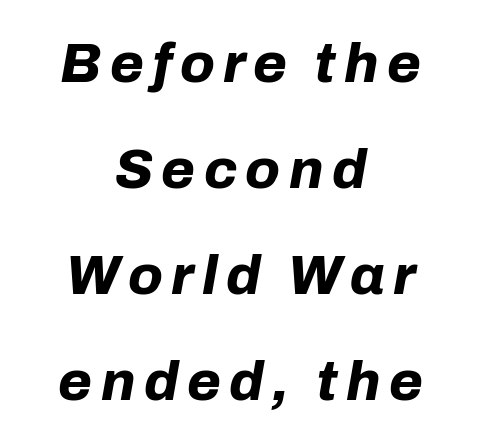
Q: Is the text bold? A: Yes.
Q: Is the text italic (slanted)? A: Yes, it leans right by about 10 degrees.
Q: Is the text underlined? A: No.
Q: How is the paragraph aligned? A: Centered.
Q: Is the spacing between lines tight, normal or loose? A: Loose.
Q: Width (condensed, normal, or wide)? A: Normal.
Q: Stroke contrast? A: Low.
Q: x-height? A: Medium.
Q: Monospaced? A: No.
